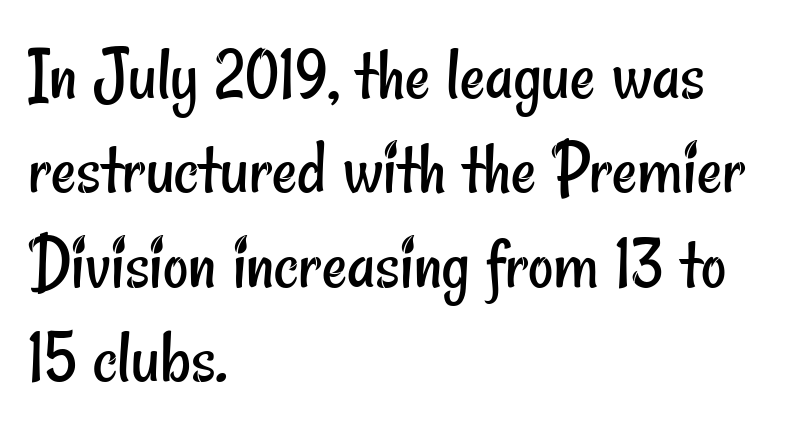
The image shows 78 px regular-weight, condensed sans-serif type; set left-aligned, line spacing 1.21x, normal letter spacing, not underlined; low stroke contrast and a small x-height.
